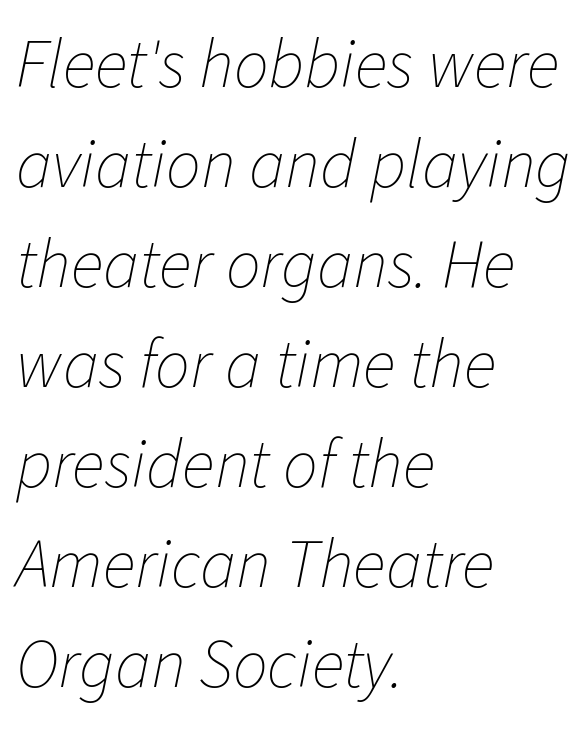
Do the characters align in a grid? No, the font is proportional. Each line starts at the same left margin while the right side varies. Check the space under the baseline: it is left empty. These lines were composed using italics. The weight would be labelled regular, book, light, or lighter still. Nobody touched the tracking dial on this one.
